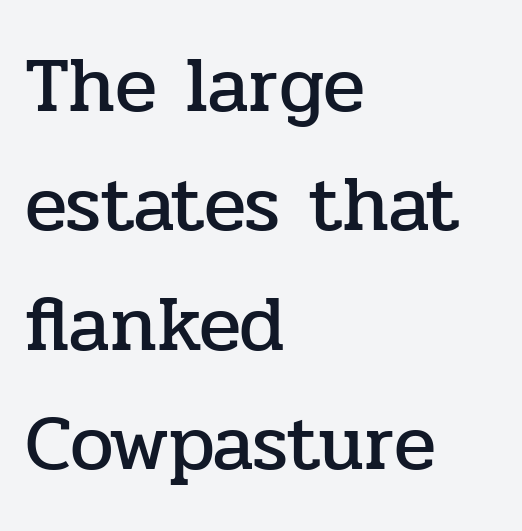
Q: Is the text italic (slanted)? A: No, it is upright.
Q: Is the typeface a serif or a sans-serif typeface? A: Serif.
Q: Is the text underlined? A: No.
Q: How is the paragraph aligned? A: Left-aligned.
Q: Is the spacing between letters normal or unusually wide? A: Normal.
Q: Is the spacing between lines tight, normal or loose? A: Normal.
Q: Width (condensed, normal, or wide)? A: Normal.
Q: Stroke contrast? A: Low.
Q: x-height? A: Medium.
Q: Monospaced? A: No.
